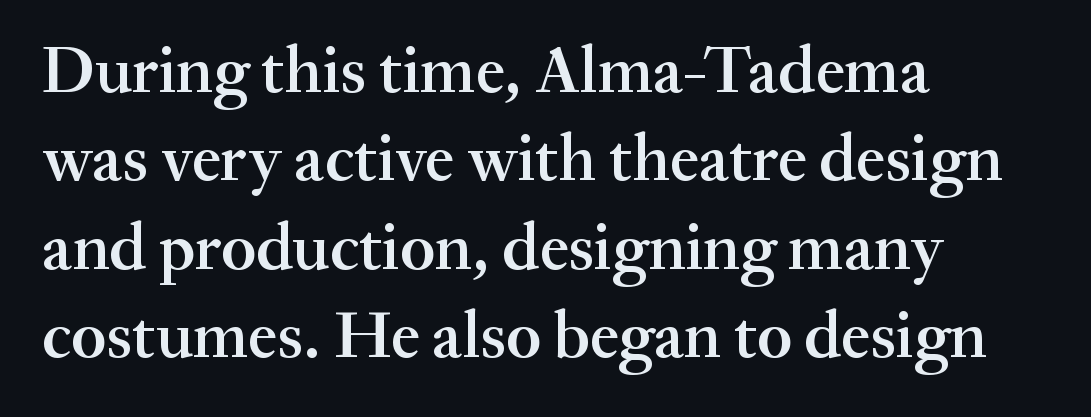
Q: Is the text bold? A: Semi-bold.
Q: Is the text italic (slanted)? A: No, it is upright.
Q: Is the typeface a serif or a sans-serif typeface? A: Serif.
Q: Is the text underlined? A: No.
Q: How is the paragraph aligned? A: Left-aligned.
Q: Is the spacing between letters normal or unusually wide? A: Normal.
Q: Is the spacing between lines tight, normal or loose? A: Normal.
Q: Width (condensed, normal, or wide)? A: Normal.
Q: Stroke contrast? A: Medium.
Q: x-height? A: Small.
Q: Monospaced? A: No.
